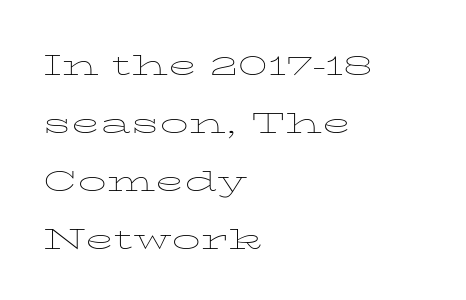
A typesetter would call this leading conventional body-copy spacing. Letters have the restrained weight of plain body copy at most. Just letters on the line, the space beneath them empty. If you drew a ruler down the left edge, every line would touch it.
